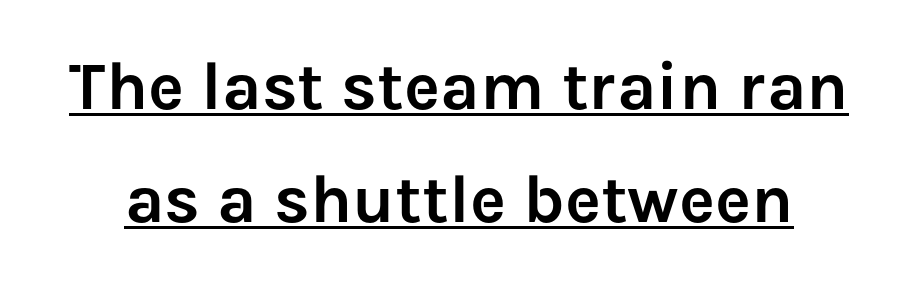
The image shows 68 px sans-serif type, upright; set normal line spacing (1.66x), normal letter spacing, underlined; low stroke contrast and a medium x-height.
